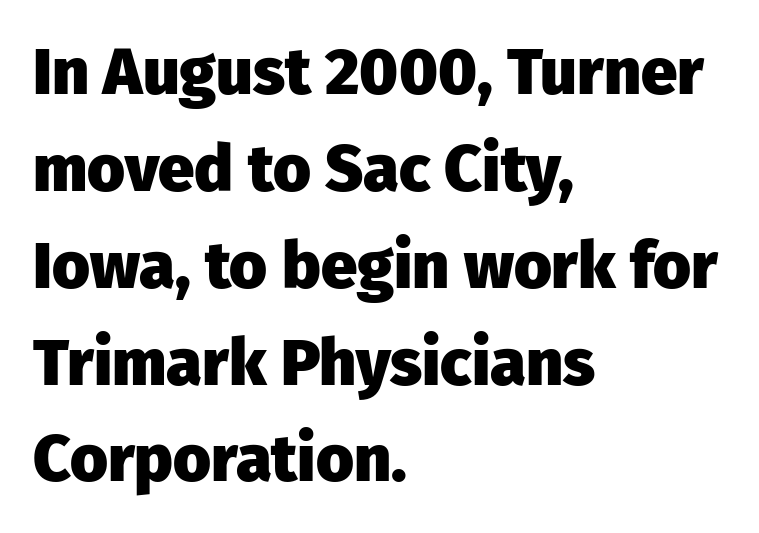
The paragraph shown leans on its left margin. Inter-character spacing is left at the font's built-in metrics. The area under the type is left untouched. Compared with an ordinary text face, these strokes are far heavier — a full bold. Here the designer chose a conventional face with non-uniform glyph widths. The vertical gap from one line to the next is medium.
